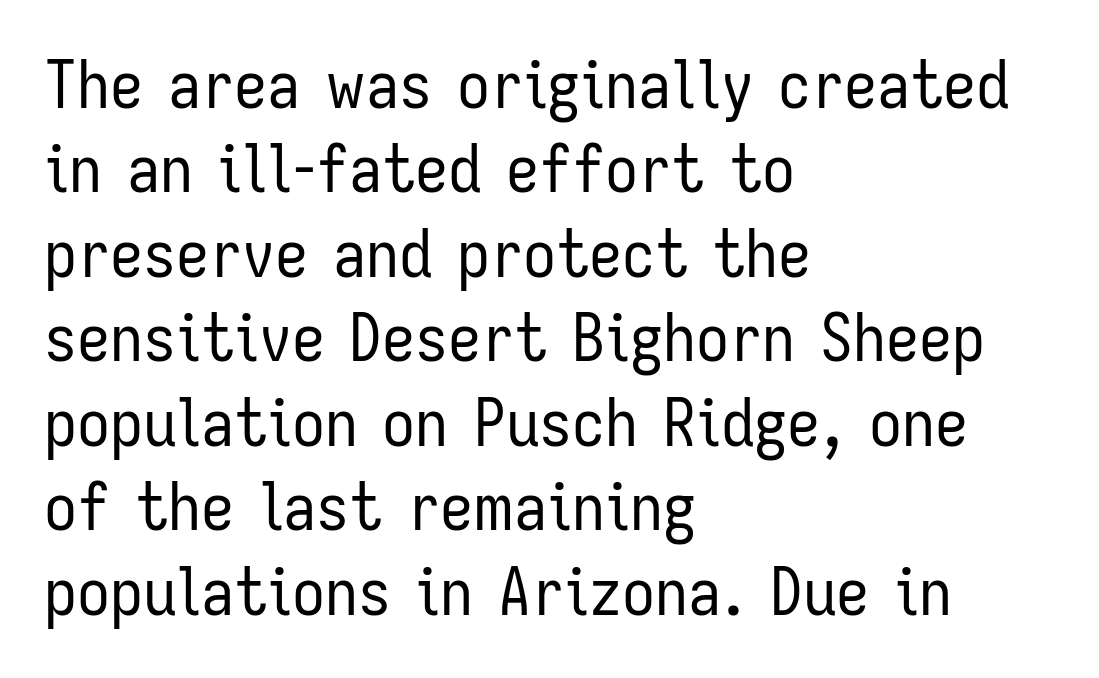
The image shows 66 px regular-weight, condensed sans-serif type, upright; set left-aligned, normal line spacing (1.28x), normal letter spacing, not underlined; low stroke contrast and a medium x-height.
